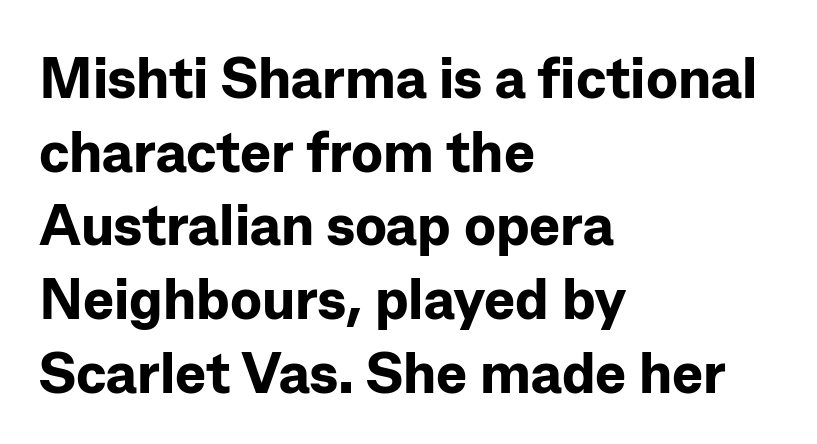
Q: Is the text bold? A: Yes.
Q: Is the text italic (slanted)? A: No, it is upright.
Q: Is the typeface a serif or a sans-serif typeface? A: Sans-serif.
Q: Is the text underlined? A: No.
Q: How is the paragraph aligned? A: Left-aligned.
Q: Is the spacing between letters normal or unusually wide? A: Normal.
Q: Is the spacing between lines tight, normal or loose? A: Normal.
Q: Width (condensed, normal, or wide)? A: Normal.
Q: Stroke contrast? A: Low.
Q: x-height? A: Medium.
Q: Monospaced? A: No.
